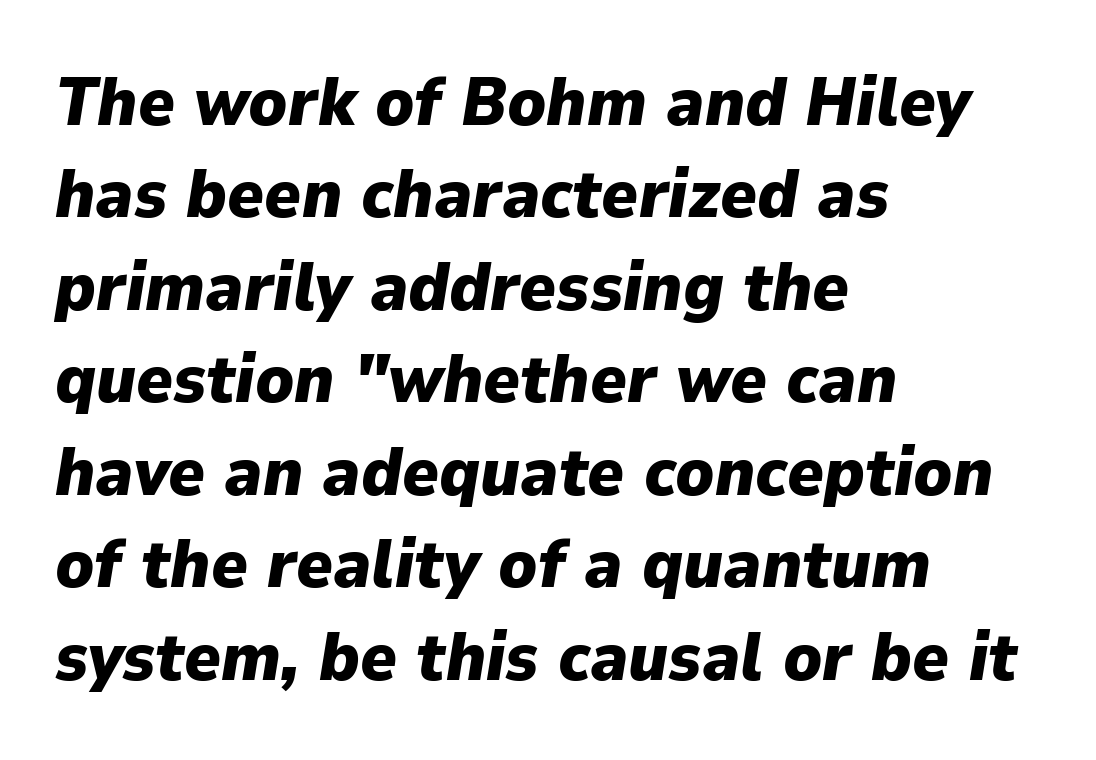
The image shows 69 px heavy type, italic (leaning right); set left-aligned, normal line spacing (1.34x), normal letter spacing, not underlined; low stroke contrast and a medium x-height.
